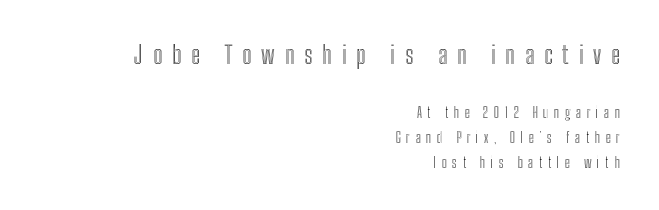
{"italic": "no", "underline": "no", "align": "right", "line_spacing_ratio": 1.79, "letter_spacing": "wide", "letter_spacing_em": 0.39, "larger_block": "first", "size_ratio": 1.79, "glyph_px": 25}
